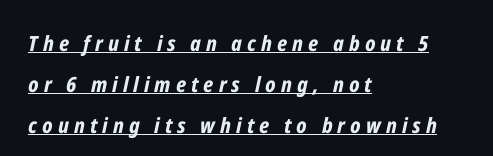
{"italic": "yes", "lean": "right", "slant_degrees": 12, "bold": "yes", "underline": "yes", "align": "left", "line_spacing": "loose", "line_spacing_ratio": 1.96, "letter_spacing": "wide", "letter_spacing_em": 0.24, "glyph_px": 21}
